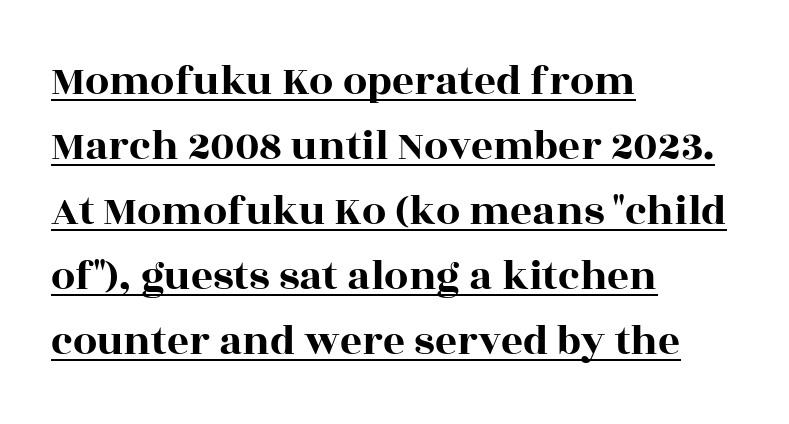
Underlined type. Think of a printed novel: that variable character pitch is what you see here. The typography opts for an upright posture over an oblique one. Caption: multi-line text, flush left, ragged right. Regarding serifs, this sample has them.
